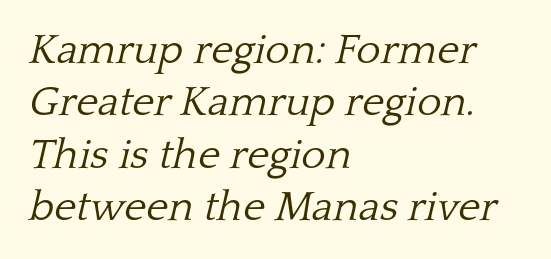
The image shows 42 px light serif type, italic (leaning right); set left-aligned, normal line spacing (1.25x), normal letter spacing, not underlined; low stroke contrast and a medium x-height.
